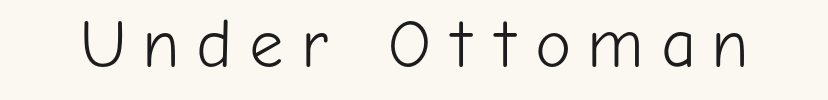
{"serif": "no", "italic": "no", "bold": "no", "weight": "light", "width": "normal", "stroke_contrast": "low", "x_height": "medium", "monospaced": "no", "underline": "no", "letter_spacing": "wide", "letter_spacing_em": 0.25, "glyph_px": 68}
